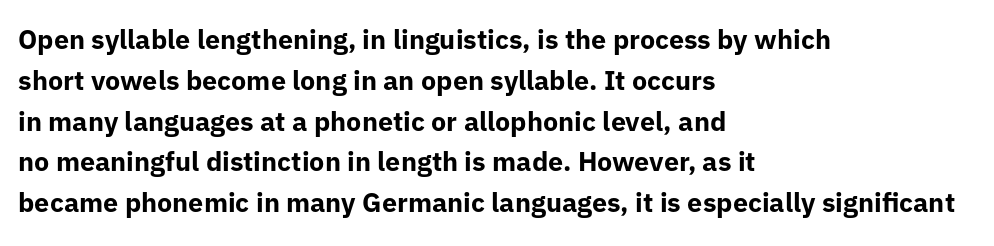
The image shows 27 px bold type, upright; set left-aligned, normal line spacing (1.51x), normal letter spacing, not underlined.
